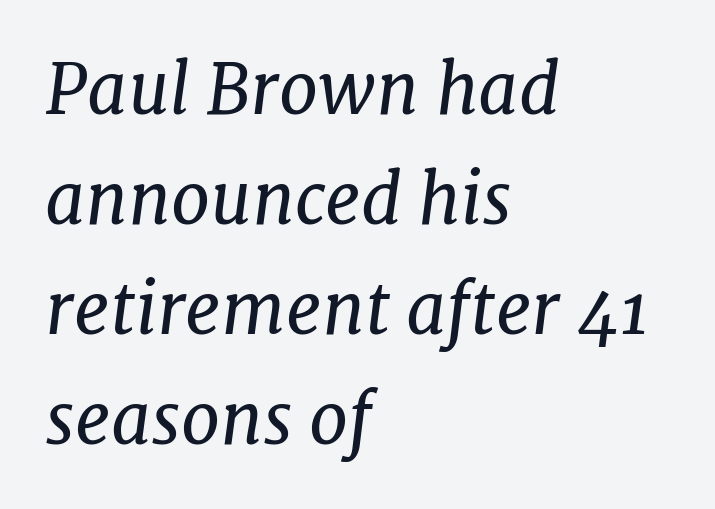
Q: Is the text bold? A: No.
Q: Is the text italic (slanted)? A: Yes, it leans right by about 7 degrees.
Q: Is the typeface a serif or a sans-serif typeface? A: Serif.
Q: Is the text underlined? A: No.
Q: How is the paragraph aligned? A: Left-aligned.
Q: Is the spacing between letters normal or unusually wide? A: Normal.
Q: Is the spacing between lines tight, normal or loose? A: Normal.
Q: Width (condensed, normal, or wide)? A: Normal.
Q: Stroke contrast? A: Low.
Q: x-height? A: Medium.
Q: Monospaced? A: No.
